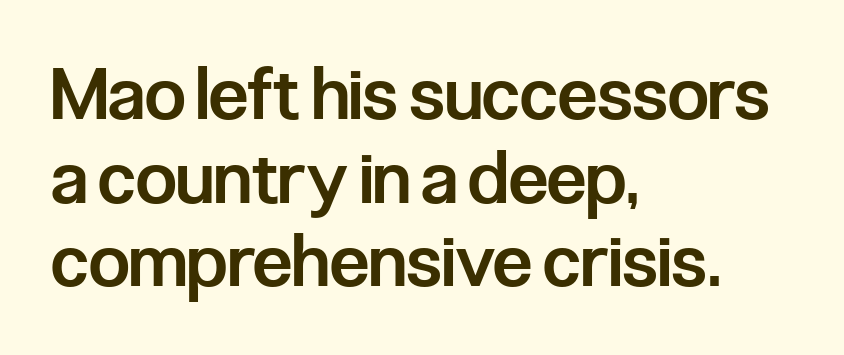
{"serif": "no", "italic": "no", "bold": "semi", "weight": "semibold", "width": "condensed", "stroke_contrast": "low", "x_height": "medium", "monospaced": "no", "underline": "no", "align": "left", "line_spacing_ratio": 1.16, "letter_spacing": "normal", "letter_spacing_em": 0.0, "glyph_px": 72}
